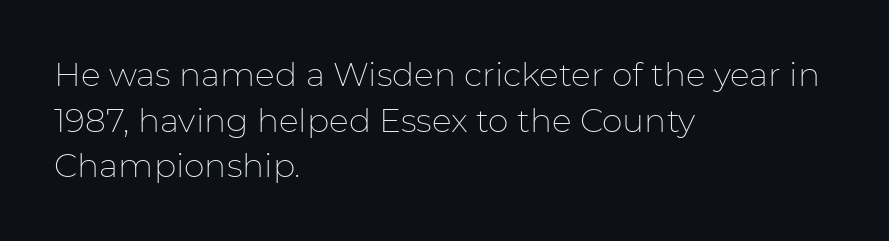
The image shows 33 px thin sans-serif type, upright; set left-aligned, normal line spacing (1.38x), normal letter spacing, not underlined; low stroke contrast and a medium x-height.
